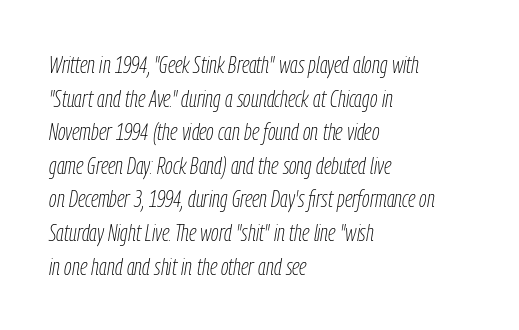
{"italic": "yes", "lean": "right", "slant_degrees": 9, "bold": "no", "underline": "no", "align": "left", "line_spacing": "normal", "line_spacing_ratio": 1.4, "letter_spacing": "normal", "letter_spacing_em": 0.0, "glyph_px": 24}
